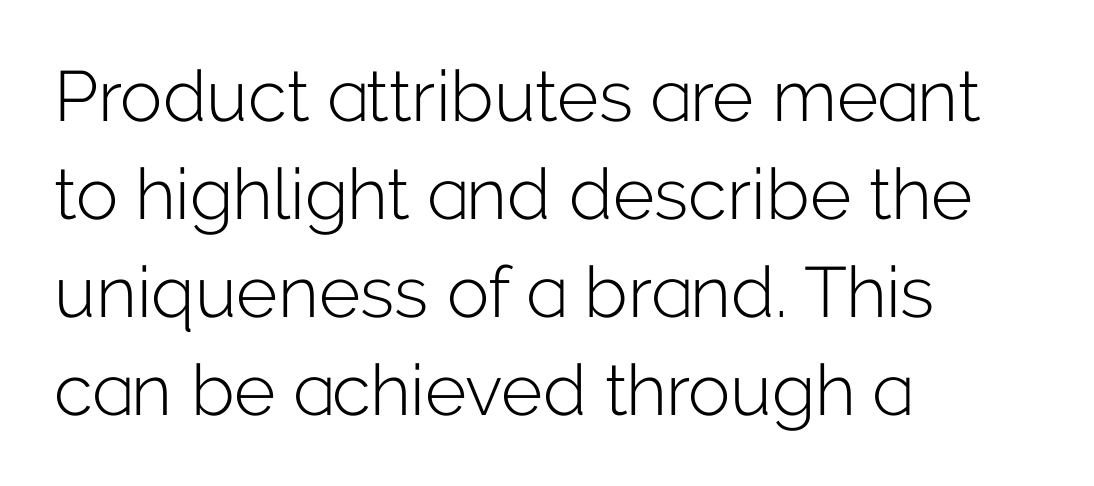
Notice how the stems are strictly vertical — no italics here. Lines of text with bare space underneath. One glance says typical: line gaps are just what's usual. The cut favours lightness, reaching ordinary text weight at its darkest.
